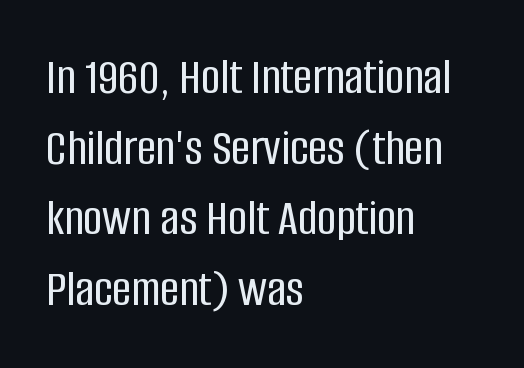
The image shows 52 px condensed sans-serif type, upright; set left-aligned, normal line spacing (1.36x), normal letter spacing, not underlined; low stroke contrast and a large x-height.
